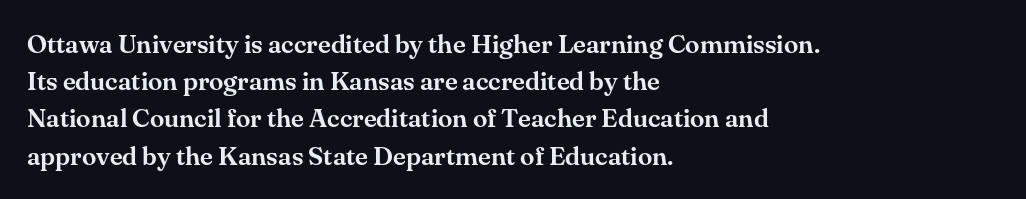
The passage is arranged the way most books set body copy — flush left. No extra tracking has been applied to these lines. You can tell it's not italic because the verticals are truly vertical. The leading is moderate, giving the passage an even texture. The specimen omits any rule beneath the text block's lines.
